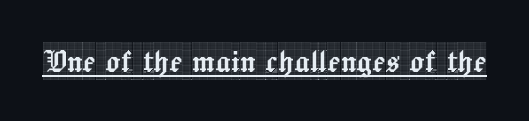
The image shows 38 px condensed serif type, upright; set normal letter spacing, underlined; a large x-height.
